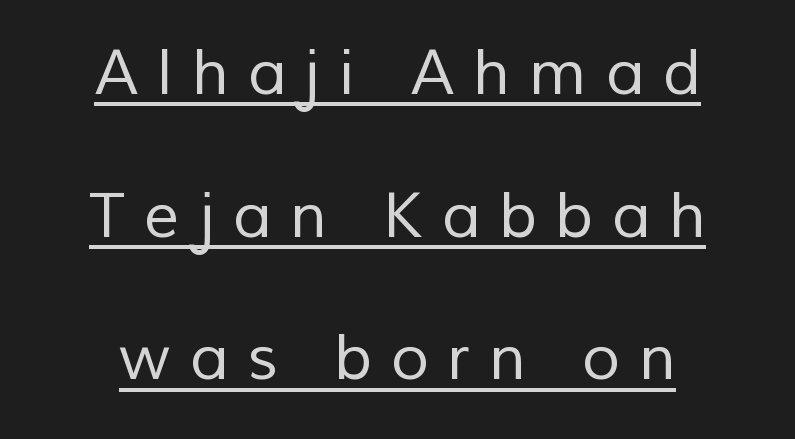
{"serif": "no", "bold": "no", "weight": "regular", "width": "normal", "stroke_contrast": "low", "x_height": "medium", "monospaced": "no", "underline": "yes", "align": "center", "line_spacing": "loose", "line_spacing_ratio": 2.3, "letter_spacing": "wide", "letter_spacing_em": 0.31, "glyph_px": 62}
